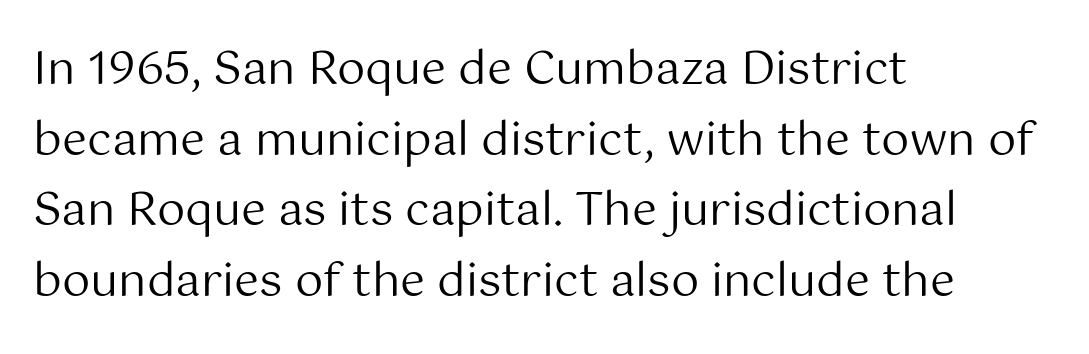
The image shows 45 px regular-weight sans-serif type, upright; set left-aligned, normal line spacing (1.57x), normal letter spacing, not underlined; medium stroke contrast and a medium x-height.
